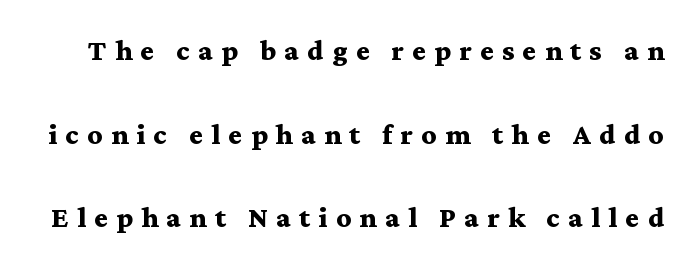
Q: Is the text bold? A: Yes.
Q: Is the text italic (slanted)? A: No, it is upright.
Q: Is the typeface a serif or a sans-serif typeface? A: Serif.
Q: Is the text underlined? A: No.
Q: Is the spacing between letters normal or unusually wide? A: Unusually wide.
Q: Is the spacing between lines tight, normal or loose? A: Loose.
Q: Width (condensed, normal, or wide)? A: Wide.
Q: Stroke contrast? A: Medium.
Q: x-height? A: Medium.
Q: Monospaced? A: No.
